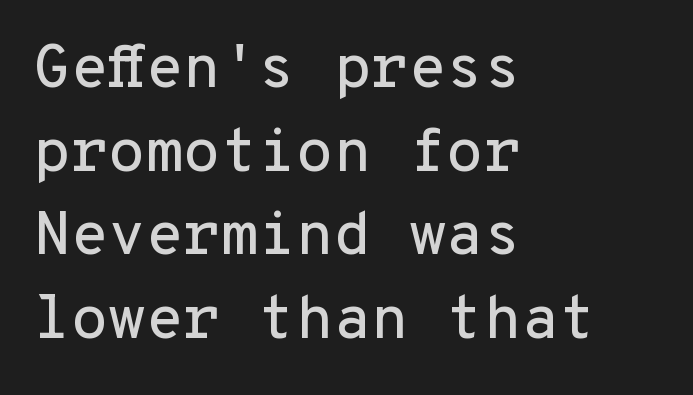
Posture: straight, roman, zero tilt. Descenders hang freely into open space. All the whitespace from short lines collects on the right. Default kerning and tracking; the words read as compact shapes. This rendering employs a face without finishing strokes, i.e., a sans-serif.
